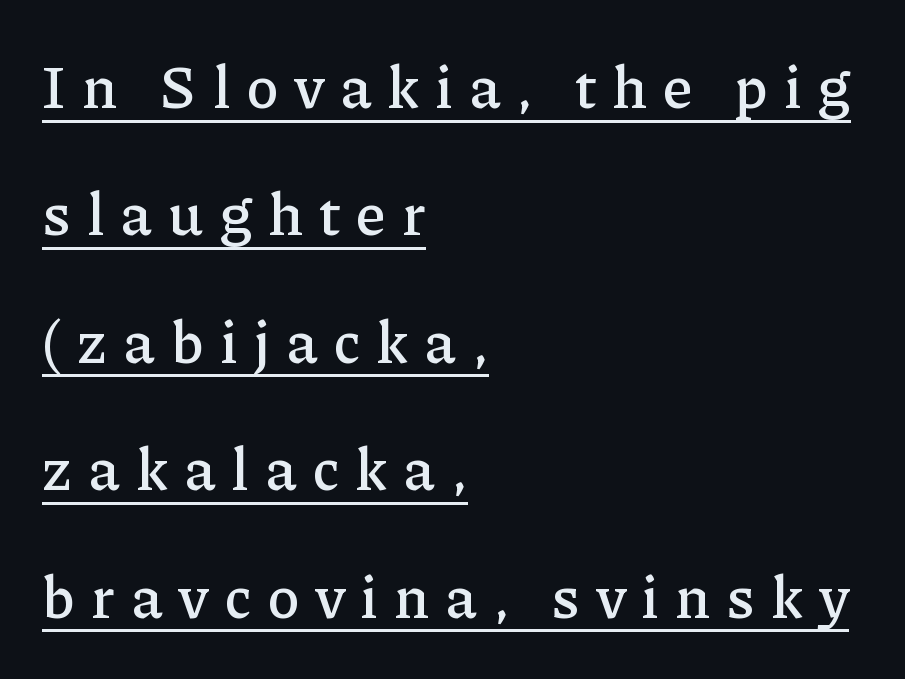
{"serif": "yes", "italic": "no", "width": "normal", "stroke_contrast": "low", "x_height": "medium", "monospaced": "no", "underline": "yes", "align": "left", "line_spacing": "loose", "line_spacing_ratio": 2.16, "letter_spacing": "wide", "letter_spacing_em": 0.27, "glyph_px": 59}
